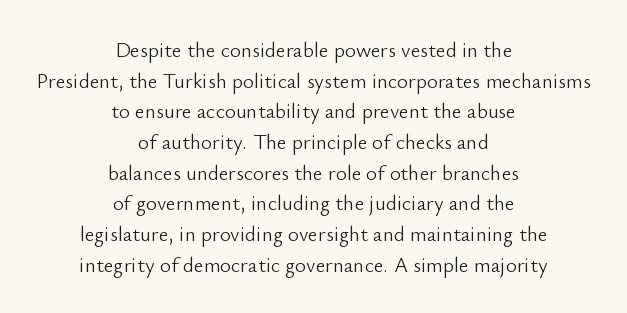
{"italic": "no", "bold": "no", "underline": "no", "align": "center", "line_spacing": "normal", "line_spacing_ratio": 1.46, "letter_spacing": "normal", "letter_spacing_em": 0.0, "glyph_px": 21}
